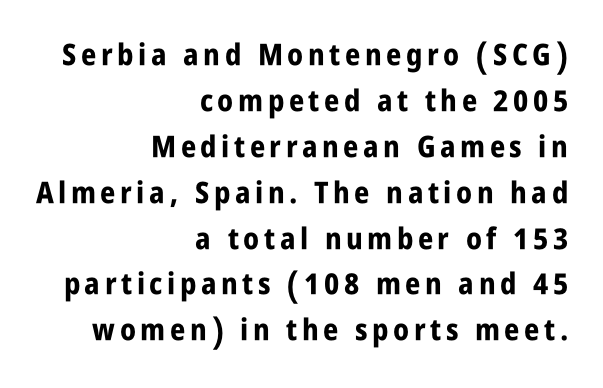
{"serif": "no", "italic": "no", "bold": "yes", "weight": "bold", "width": "condensed", "stroke_contrast": "low", "x_height": "large", "monospaced": "no", "underline": "no", "align": "right", "line_spacing": "normal", "line_spacing_ratio": 1.53, "glyph_px": 30}
